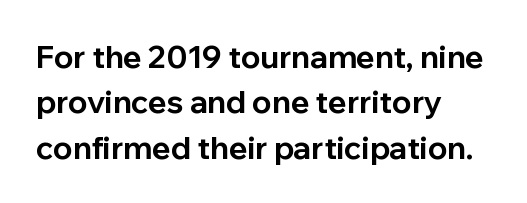
Q: Is the text bold? A: Yes.
Q: Is the text italic (slanted)? A: No, it is upright.
Q: Is the typeface a serif or a sans-serif typeface? A: Sans-serif.
Q: Is the text underlined? A: No.
Q: How is the paragraph aligned? A: Left-aligned.
Q: Is the spacing between letters normal or unusually wide? A: Normal.
Q: Is the spacing between lines tight, normal or loose? A: Normal.
Q: Width (condensed, normal, or wide)? A: Normal.
Q: Stroke contrast? A: Low.
Q: x-height? A: Medium.
Q: Monospaced? A: No.
